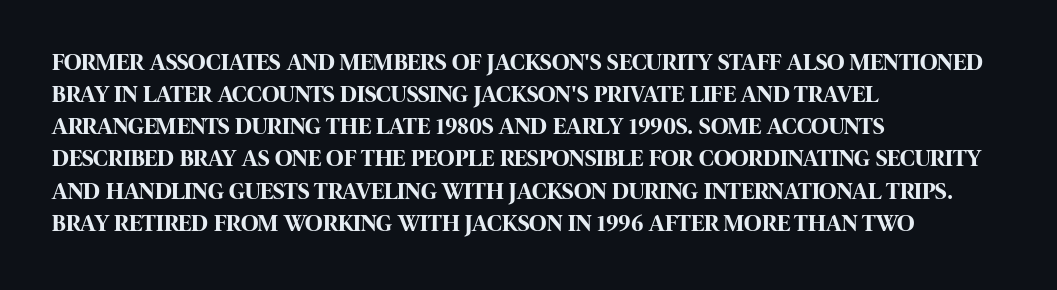
{"italic": "no", "bold": "yes", "underline": "no", "align": "left", "line_spacing": "normal", "line_spacing_ratio": 1.34, "letter_spacing": "normal", "letter_spacing_em": 0.0, "glyph_px": 24}
